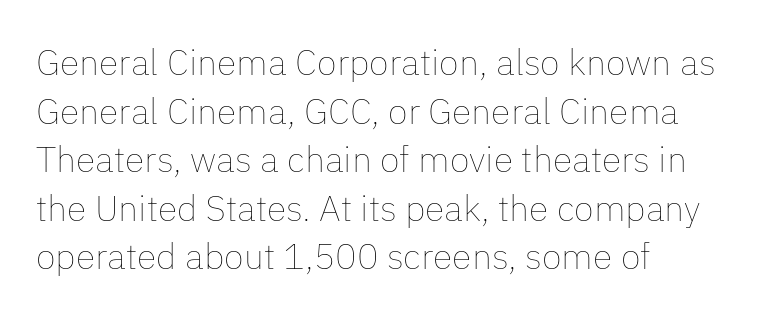
{"italic": "no", "bold": "no", "weight": "thin", "width": "normal", "stroke_contrast": "low", "x_height": "medium", "monospaced": "no", "underline": "no", "align": "left", "line_spacing": "normal", "line_spacing_ratio": 1.35, "letter_spacing": "normal", "letter_spacing_em": 0.0, "glyph_px": 36}
